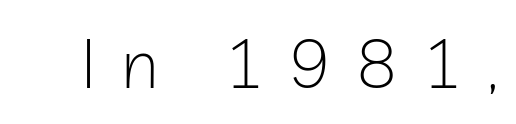
{"serif": "no", "italic": "no", "bold": "no", "weight": "light", "width": "normal", "stroke_contrast": "low", "x_height": "medium", "monospaced": "no", "underline": "no", "letter_spacing": "wide", "letter_spacing_em": 0.36, "glyph_px": 69}
